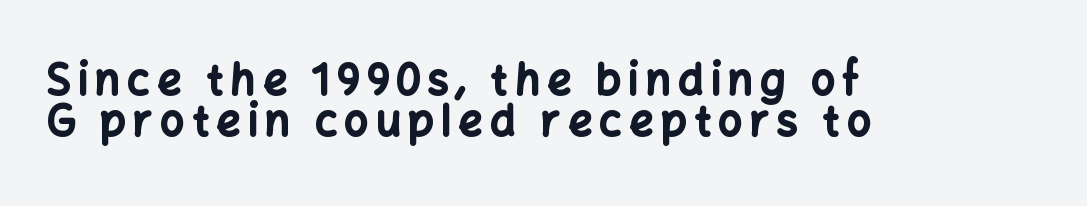
Layout note: lines flush left. A dark, heavy texture on the line: the type is bold. Cramped leading. The rendering shows plain stroke endings on the letterforms — a sans-serif design. Tall strokes in this sample are plumb rather than angled. These lines are rendered in a variable-pitch font.
